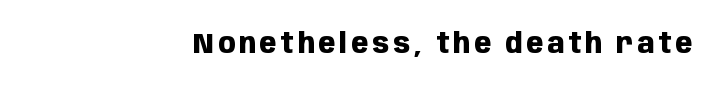
{"serif": "no", "italic": "no", "bold": "yes", "weight": "heavy", "width": "condensed", "stroke_contrast": "low", "x_height": "large", "monospaced": "no", "underline": "no", "glyph_px": 28}
